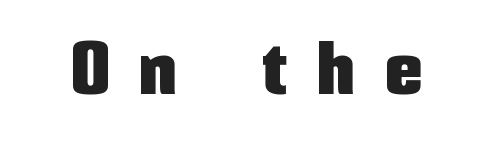
The image shows 73 px condensed sans-serif type, upright; set unusually wide letter spacing (+0.43 em), not underlined; low stroke contrast and a medium x-height.
